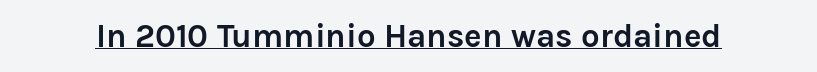
The image shows 33 px semibold sans-serif type, upright; set normal letter spacing, underlined; low stroke contrast and a medium x-height.
